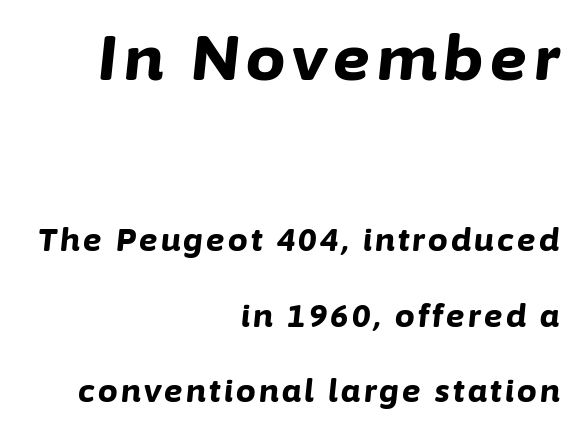
{"italic": "yes", "lean": "right", "slant_degrees": 6, "bold": "yes", "weight": "bold", "width": "normal", "stroke_contrast": "low", "x_height": "medium", "monospaced": "no", "underline": "no", "align": "right", "line_spacing": "loose", "line_spacing_ratio": 2.43, "larger_block": "first", "size_ratio": 2.0, "glyph_px": 62}
